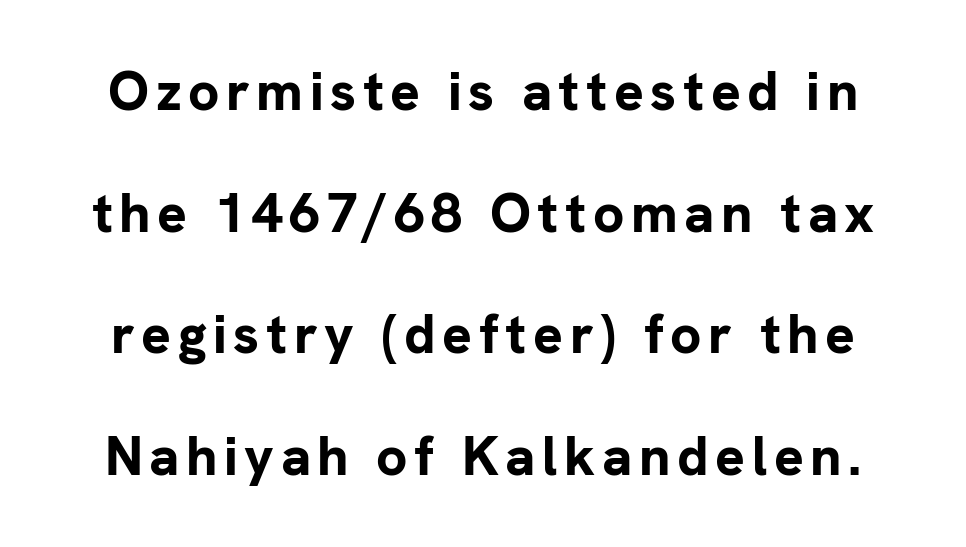
{"serif": "no", "italic": "no", "bold": "yes", "weight": "bold", "width": "normal", "stroke_contrast": "low", "x_height": "medium", "monospaced": "no", "underline": "no", "line_spacing": "loose", "line_spacing_ratio": 2.21, "glyph_px": 55}
